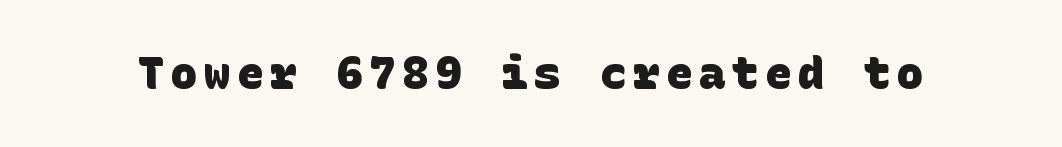
Q: Is the text bold? A: Yes.
Q: Is the typeface a serif or a sans-serif typeface? A: Sans-serif.
Q: Is the text underlined? A: No.
Q: Width (condensed, normal, or wide)? A: Normal.
Q: Stroke contrast? A: Low.
Q: x-height? A: Large.
